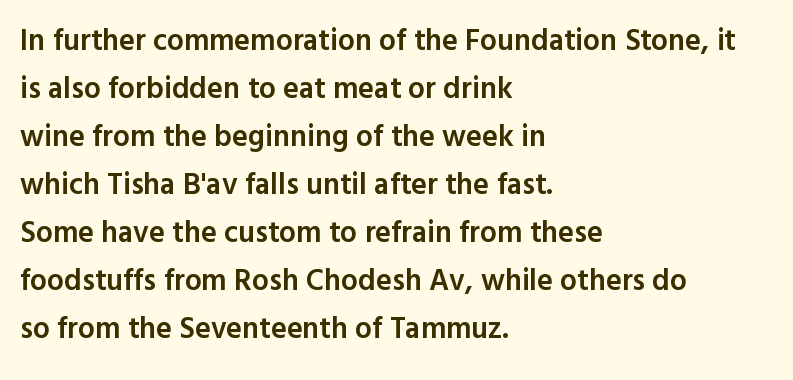
The image shows 30 px semibold sans-serif type, upright; set left-aligned, normal line spacing (1.6x), normal letter spacing, not underlined; a medium x-height.
